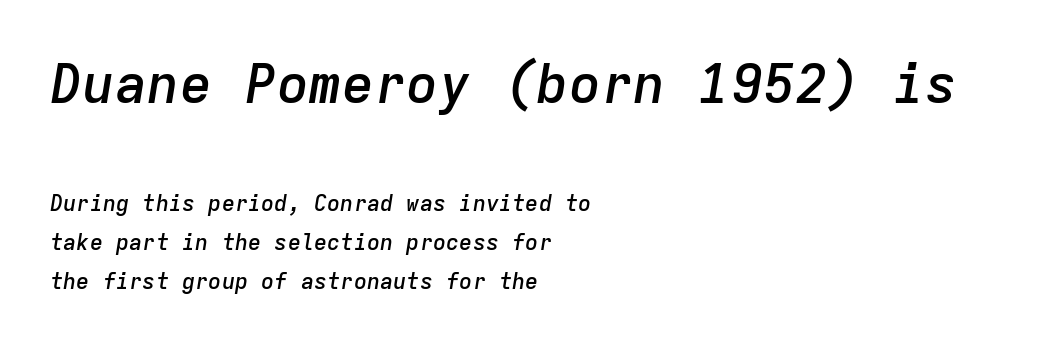
{"italic": "yes", "lean": "right", "slant_degrees": 9, "bold": "semi", "weight": "semibold", "width": "normal", "stroke_contrast": "low", "x_height": "medium", "monospaced": "yes", "underline": "no", "align": "left", "line_spacing_ratio": 1.77, "letter_spacing": "normal", "letter_spacing_em": 0.0, "larger_block": "first", "size_ratio": 2.45, "glyph_px": 54}
